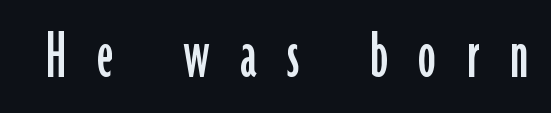
Q: Is the text italic (slanted)? A: No, it is upright.
Q: Is the typeface a serif or a sans-serif typeface? A: Sans-serif.
Q: Is the text underlined? A: No.
Q: Is the spacing between letters normal or unusually wide? A: Unusually wide.
Q: Width (condensed, normal, or wide)? A: Condensed.
Q: Stroke contrast? A: Low.
Q: x-height? A: Medium.
Q: Monospaced? A: No.
